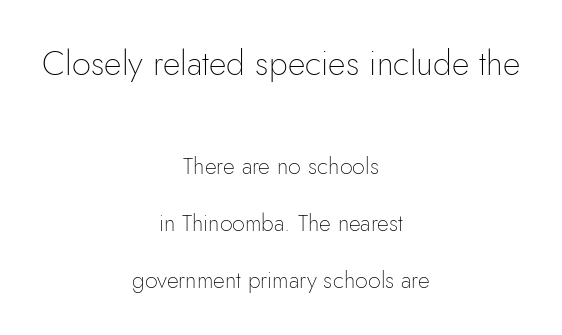
Q: Is the text bold? A: No.
Q: Is the text italic (slanted)? A: No, it is upright.
Q: Is the typeface a serif or a sans-serif typeface? A: Sans-serif.
Q: Is the text underlined? A: No.
Q: How is the paragraph aligned? A: Centered.
Q: Is the spacing between letters normal or unusually wide? A: Normal.
Q: Is the spacing between lines tight, normal or loose? A: Loose.
Q: Which block of text is set in a larger size, the first (top) or the second (bottom)? A: The first (top) one.
Q: Width (condensed, normal, or wide)? A: Normal.
Q: Stroke contrast? A: Low.
Q: x-height? A: Small.
Q: Monospaced? A: No.
